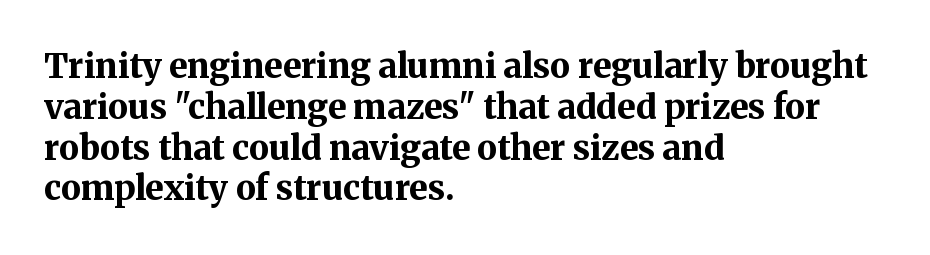
Q: Is the text bold? A: Yes.
Q: Is the text italic (slanted)? A: No, it is upright.
Q: Is the typeface a serif or a sans-serif typeface? A: Serif.
Q: Is the text underlined? A: No.
Q: How is the paragraph aligned? A: Left-aligned.
Q: Is the spacing between letters normal or unusually wide? A: Normal.
Q: Width (condensed, normal, or wide)? A: Normal.
Q: Stroke contrast? A: Medium.
Q: x-height? A: Medium.
Q: Monospaced? A: No.
